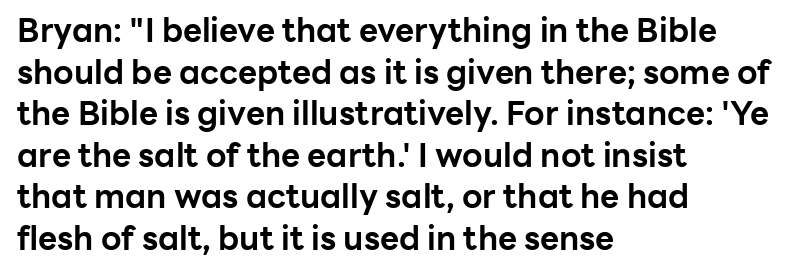
{"serif": "no", "italic": "no", "bold": "yes", "weight": "bold", "width": "normal", "stroke_contrast": "low", "x_height": "medium", "monospaced": "no", "underline": "no", "align": "left", "line_spacing": "normal", "line_spacing_ratio": 1.26, "letter_spacing": "normal", "letter_spacing_em": 0.0, "glyph_px": 33}
